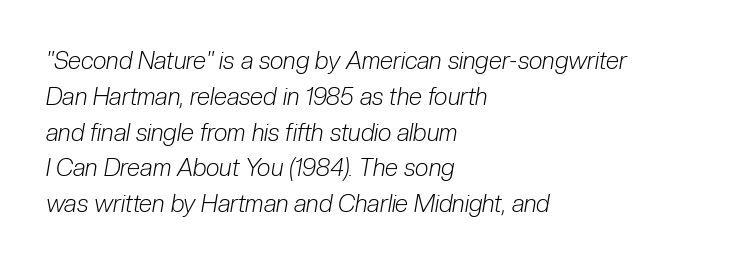
{"italic": "yes", "lean": "right", "slant_degrees": 10, "bold": "no", "underline": "no", "align": "left", "line_spacing": "normal", "line_spacing_ratio": 1.49, "letter_spacing": "normal", "letter_spacing_em": 0.0, "glyph_px": 24}
